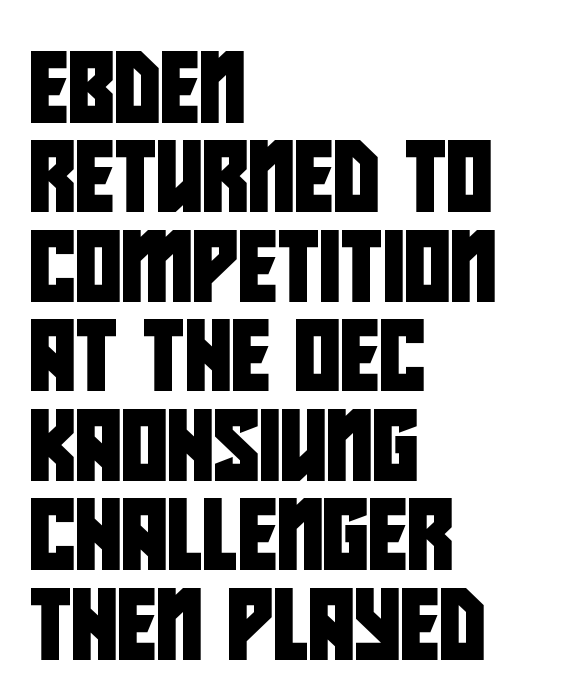
One-word summary of the alignment: left. Unlike a traditional serif, this face leaves its strokes unadorned. Descenders hang freely into open space. Spacing verdict: proportional, widths tailored to each character. Default kerning and tracking; the words read as compact shapes.
